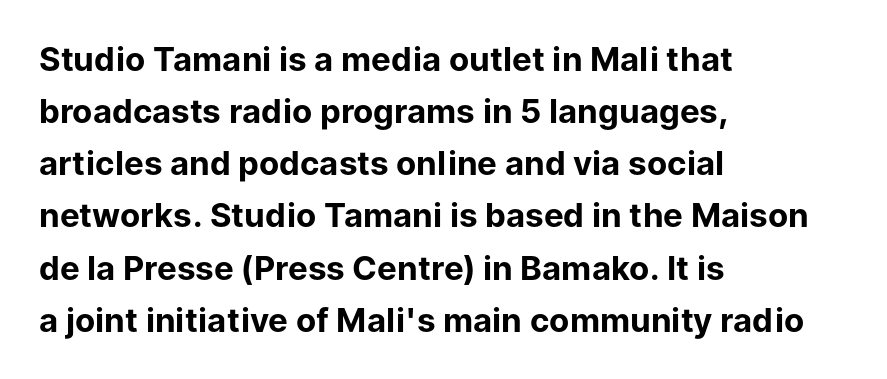
The letters sit at their default tracking, neither squeezed nor spread. Do the letters lean? They stand straight. Think of a printed novel: that variable character pitch is what you see here. Observe the absence of serifs on each vertical stroke in this sample.
